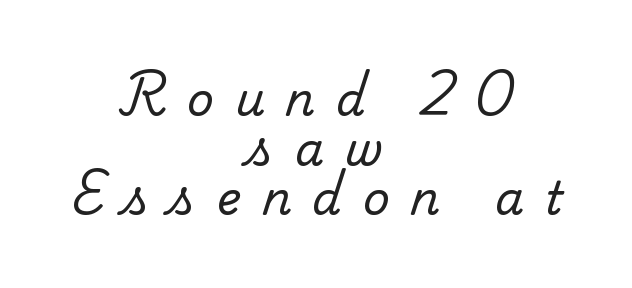
{"serif": "yes", "bold": "no", "weight": "regular", "width": "normal", "stroke_contrast": "low", "x_height": "small", "monospaced": "no", "underline": "no", "align": "center", "line_spacing": "tight", "line_spacing_ratio": 1.08, "letter_spacing": "wide", "letter_spacing_em": 0.45, "glyph_px": 46}
